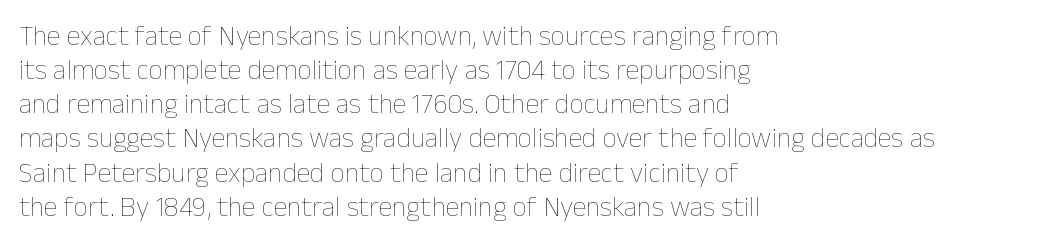
The image shows 28 px thin type, upright; set left-aligned, line spacing 1.22x, normal letter spacing, not underlined; low stroke contrast and a medium x-height.
